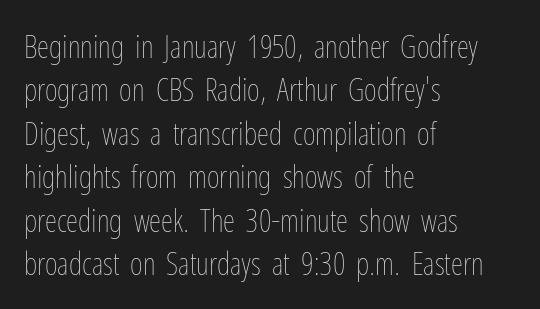
{"italic": "no", "bold": "no", "weight": "thin", "width": "condensed", "stroke_contrast": "low", "x_height": "medium", "monospaced": "no", "underline": "no", "align": "left", "line_spacing": "normal", "line_spacing_ratio": 1.4, "letter_spacing": "normal", "letter_spacing_em": 0.0, "glyph_px": 31}
